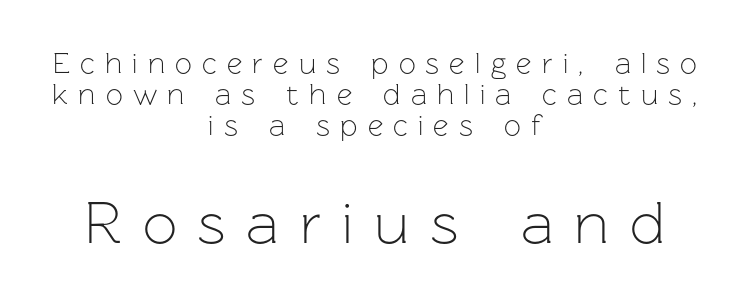
{"serif": "no", "italic": "no", "bold": "no", "weight": "light", "width": "normal", "stroke_contrast": "low", "x_height": "medium", "monospaced": "no", "underline": "no", "align": "center", "line_spacing": "tight", "line_spacing_ratio": 1.04, "letter_spacing": "wide", "letter_spacing_em": 0.34, "larger_block": "second", "size_ratio": 2.03, "glyph_px": 61}
